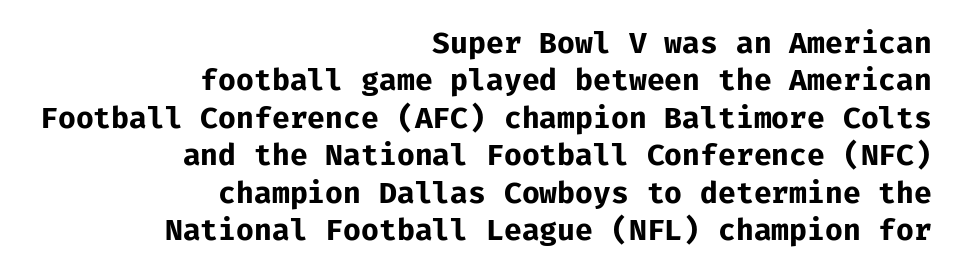
The image shows 29 px bold sans-serif type, upright, monospaced; set right-aligned, normal line spacing (1.29x), normal letter spacing, not underlined; low stroke contrast and a medium x-height.
